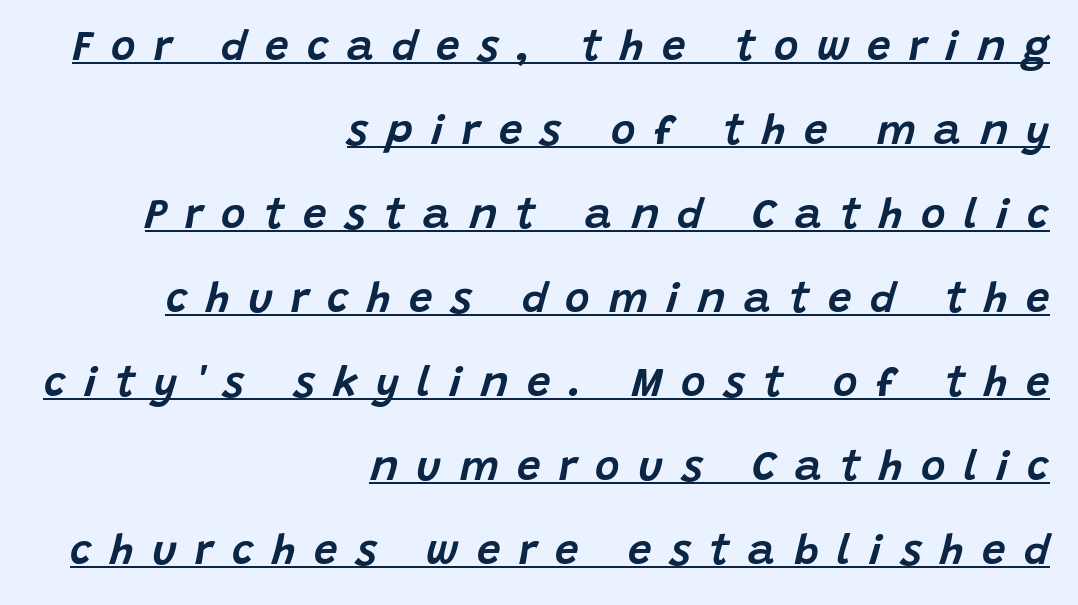
{"italic": "yes", "lean": "right", "slant_degrees": 15, "width": "normal", "stroke_contrast": "low", "x_height": "large", "monospaced": "no", "underline": "yes", "align": "right", "line_spacing": "loose", "line_spacing_ratio": 2.0, "letter_spacing": "wide", "letter_spacing_em": 0.44, "glyph_px": 42}
